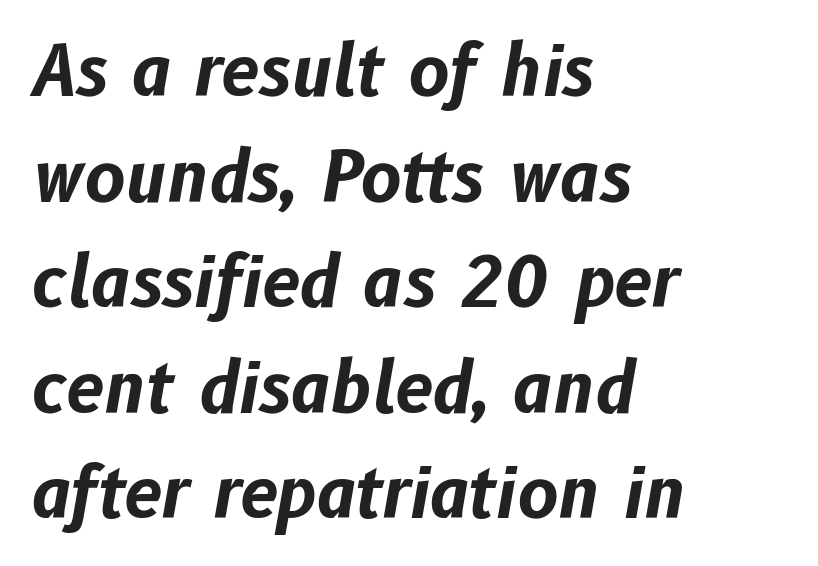
The image shows 69 px bold type, italic (leaning right); set left-aligned, normal line spacing (1.53x), normal letter spacing, not underlined; low stroke contrast and a medium x-height.
